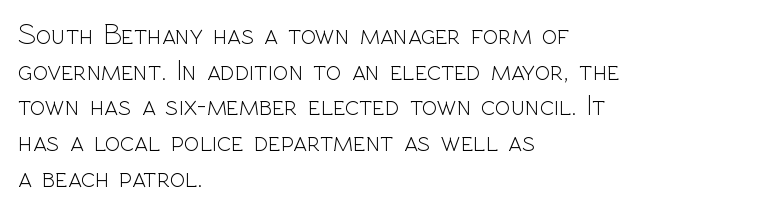
{"serif": "no", "italic": "no", "bold": "no", "weight": "light", "width": "normal", "x_height": "medium", "monospaced": "no", "underline": "no", "align": "left", "line_spacing_ratio": 1.23, "letter_spacing": "normal", "letter_spacing_em": 0.0, "glyph_px": 29}
